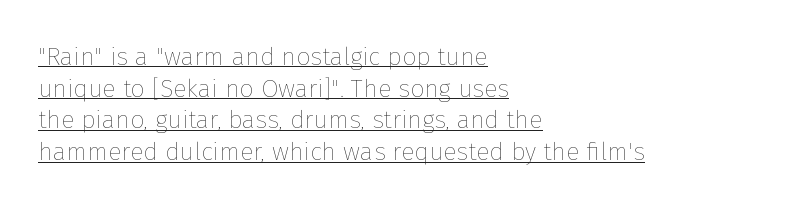
The image shows 25 px text type, upright; set left-aligned, normal line spacing (1.27x), normal letter spacing, underlined.
